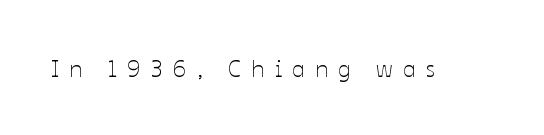
Q: Is the text bold? A: No.
Q: Is the text italic (slanted)? A: No, it is upright.
Q: Is the text underlined? A: No.
Q: Is the spacing between letters normal or unusually wide? A: Unusually wide.
